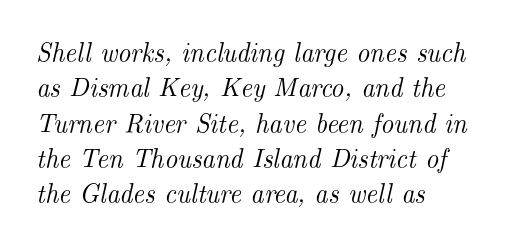
The image shows 26 px text type, italic (leaning right); set left-aligned, normal line spacing (1.36x), normal letter spacing, not underlined.
